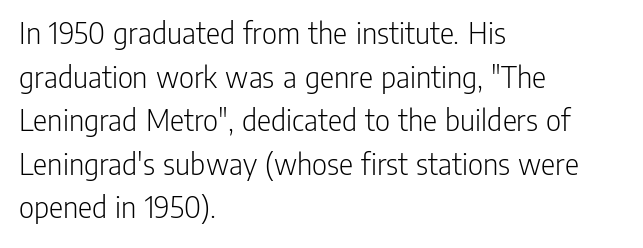
Do the characters align in a grid? No, the font is proportional. Summary of weight: not heavy and not bold. Style check: upright. In terms of letterspacing, this is plain default setting. No feet cap the strokes, marking this as sans-serif type. This sample keeps an unexceptional amount of space between lines.
